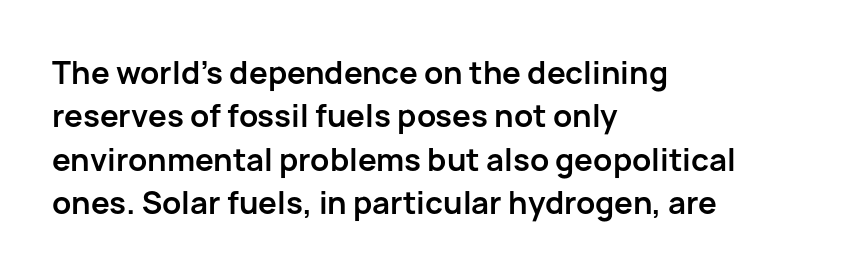
{"serif": "no", "italic": "no", "bold": "yes", "weight": "bold", "width": "normal", "stroke_contrast": "low", "x_height": "medium", "monospaced": "no", "underline": "no", "align": "left", "line_spacing": "normal", "line_spacing_ratio": 1.45, "letter_spacing": "normal", "letter_spacing_em": 0.0, "glyph_px": 30}
